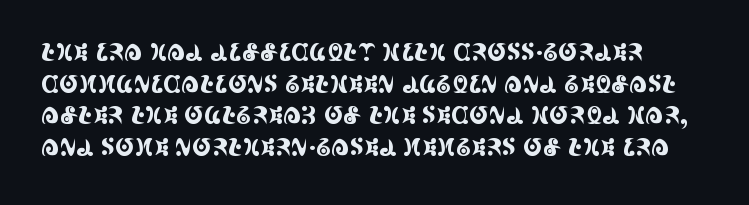
This sample uses an upright cut, with every glyph sitting square on the baseline. Words float on clear page, feet unadorned. Short note: letters normally spaced. Each new line begins a customary step beneath the previous one.
